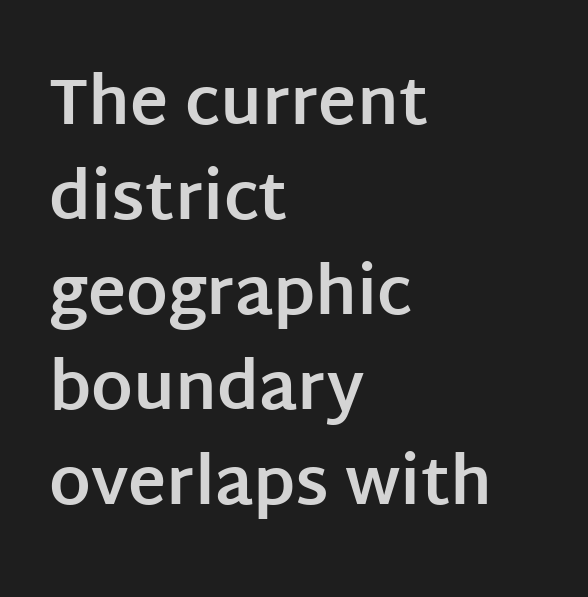
Q: Is the text bold? A: Yes.
Q: Is the text italic (slanted)? A: No, it is upright.
Q: Is the typeface a serif or a sans-serif typeface? A: Sans-serif.
Q: Is the text underlined? A: No.
Q: How is the paragraph aligned? A: Left-aligned.
Q: Is the spacing between letters normal or unusually wide? A: Normal.
Q: Is the spacing between lines tight, normal or loose? A: Normal.
Q: Width (condensed, normal, or wide)? A: Normal.
Q: Stroke contrast? A: Low.
Q: x-height? A: Large.
Q: Monospaced? A: No.
